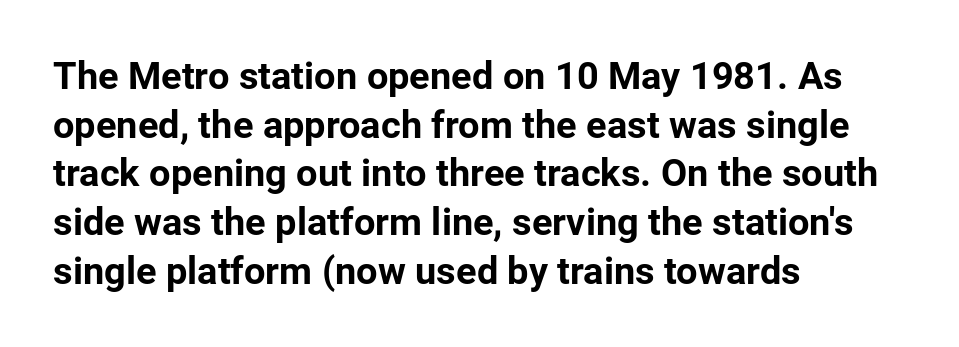
These lines are rendered in a variable-pitch font. Compared with an ordinary text face, these strokes are far heavier — a full bold. The type family on display is of the sans-serif kind. Descenders hang freely into open space. The horizontal fit of the characters is conventional and even. In CSS terms this would be text-align: left.
